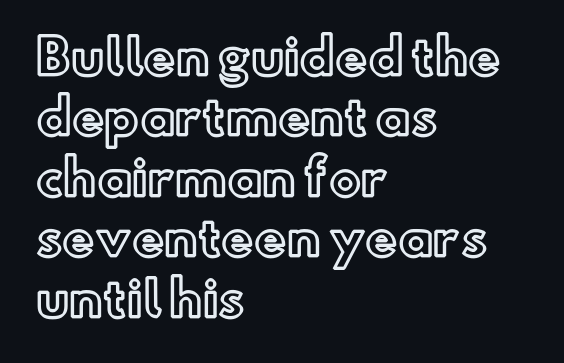
The image shows 48 px text type, upright; set left-aligned, normal line spacing (1.26x), normal letter spacing, not underlined; a small x-height.
